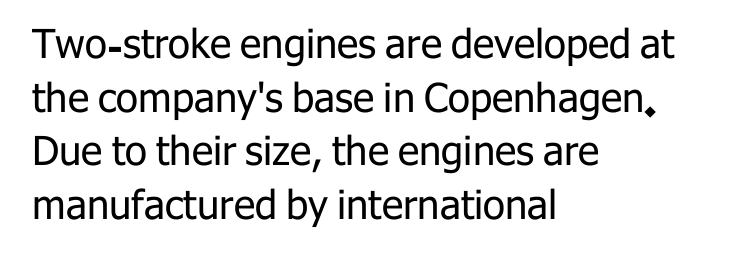
Compared with typical body copy, the letter spacing here is the same. Looks like regular typesetting: each glyph gets only the width it needs. Line starts are locked; line ends wander. The font is comparable to plain body text, perhaps lighter.
